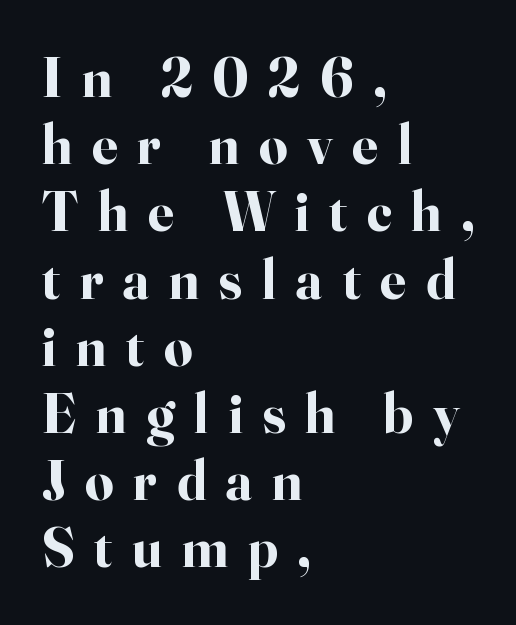
Q: Is the text bold? A: Yes.
Q: Is the text italic (slanted)? A: No, it is upright.
Q: Is the typeface a serif or a sans-serif typeface? A: Serif.
Q: Is the text underlined? A: No.
Q: How is the paragraph aligned? A: Left-aligned.
Q: Is the spacing between letters normal or unusually wide? A: Unusually wide.
Q: Width (condensed, normal, or wide)? A: Normal.
Q: Stroke contrast? A: High.
Q: x-height? A: Small.
Q: Monospaced? A: No.
